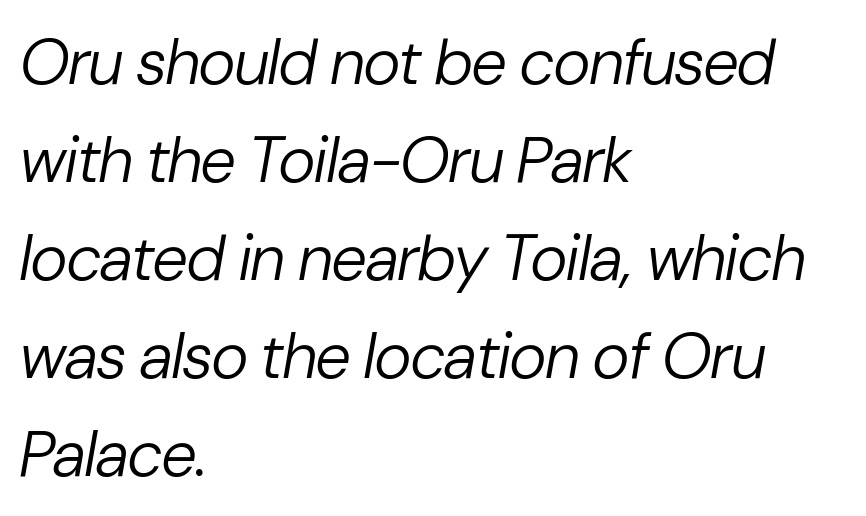
Spacing verdict: proportional, widths tailored to each character. The compositor pushed each line to the left boundary. Only glyphs here, with clear space below each row. What's the leading like? Ordinary, nothing unusual.
